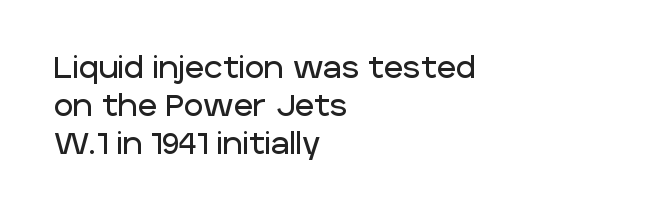
Line starts are locked; line ends wander. The letters advance in unequal steps, a hallmark of proportional type. A clean baseline with only descenders dipping below it. Letterform terminals end flat and unadorned throughout the passage. You can tell it's not italic because the verticals are truly vertical. Notice how descenders clear the ascenders below comfortably — that's standard leading.
